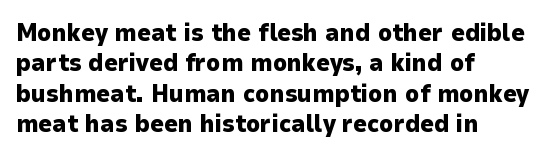
The glyphs are unaccompanied by any horizontal stroke below them. The leading is moderate, giving the passage an even texture. Left-aligned paragraph, ragged on the right. A full-strength bold gives these letters their thick strokes. This sample uses an upright cut, with every glyph sitting square on the baseline.
